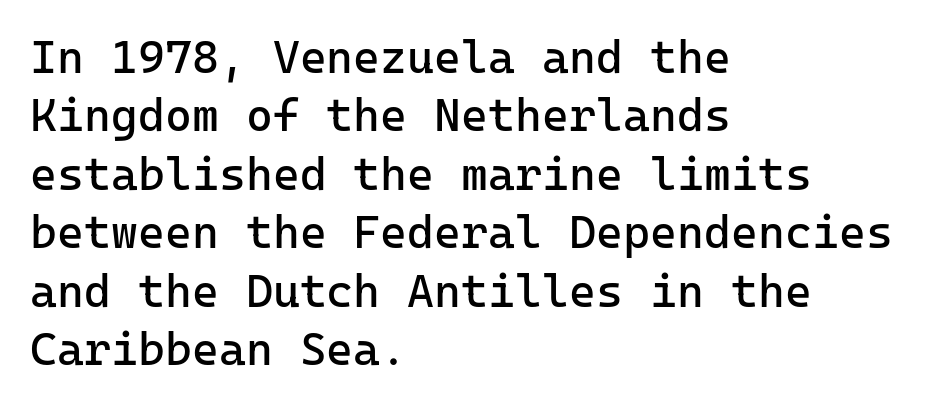
Regular leading. A quiet, ordinary-to-light weight characterises the typeface. This is roman type, the default non-slanted kind. Fixed-width glyphs throughout — classic coding-font behaviour.
